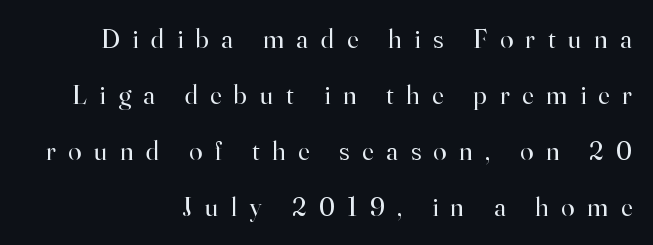
Q: Is the text bold? A: No.
Q: Is the text italic (slanted)? A: No, it is upright.
Q: Is the text underlined? A: No.
Q: How is the paragraph aligned? A: Right-aligned.
Q: Is the spacing between letters normal or unusually wide? A: Unusually wide.
Q: Is the spacing between lines tight, normal or loose? A: Loose.
